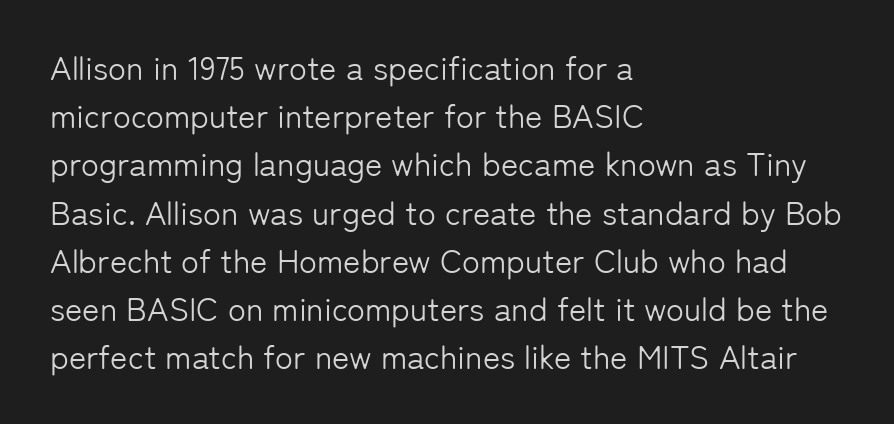
Letters have the restrained weight of plain body copy at most. Do the characters align in a grid? No, the font is proportional. Does the copy run flush right? No — it runs flush left. This sample uses plain, unmodified letter spacing. A typesetter would call this leading conventional body-copy spacing. Ordinary non-slanted type is in use.
